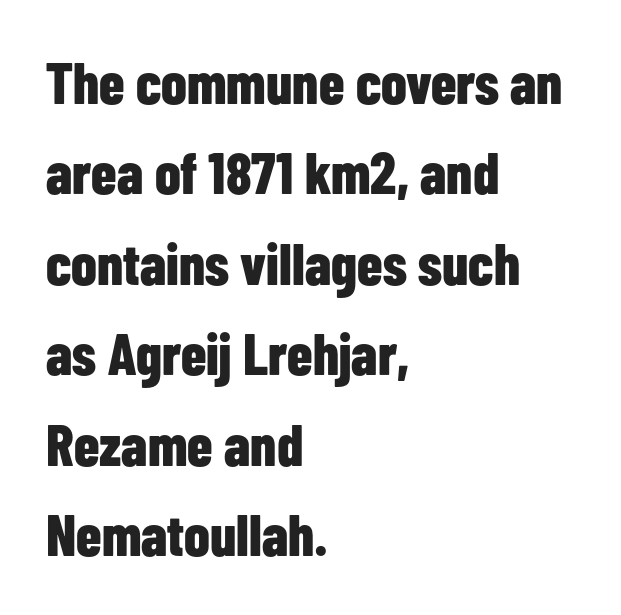
The image shows 58 px bold, condensed sans-serif type, upright; set left-aligned, normal line spacing (1.56x), normal letter spacing, not underlined; low stroke contrast and a medium x-height.
